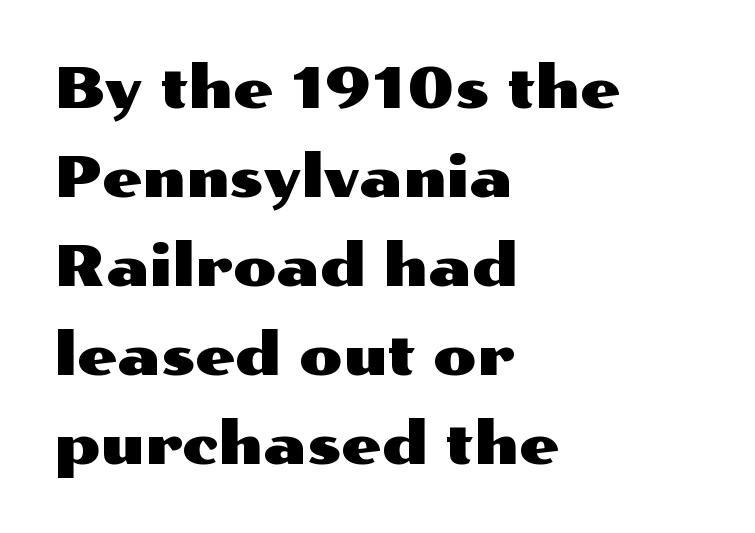
Q: Is the text italic (slanted)? A: No, it is upright.
Q: Is the typeface a serif or a sans-serif typeface? A: Sans-serif.
Q: Is the text underlined? A: No.
Q: How is the paragraph aligned? A: Left-aligned.
Q: Is the spacing between letters normal or unusually wide? A: Normal.
Q: Is the spacing between lines tight, normal or loose? A: Normal.
Q: Width (condensed, normal, or wide)? A: Wide.
Q: Stroke contrast? A: Medium.
Q: x-height? A: Medium.
Q: Monospaced? A: No.
